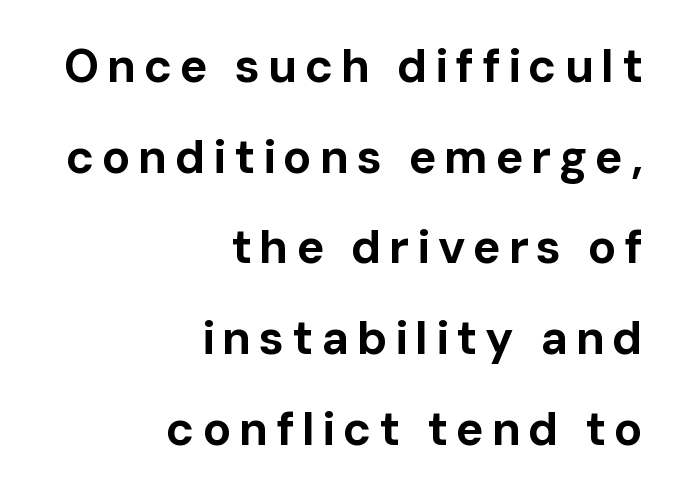
{"serif": "no", "italic": "no", "bold": "yes", "weight": "bold", "width": "normal", "stroke_contrast": "low", "x_height": "medium", "monospaced": "no", "underline": "no", "align": "right", "line_spacing": "loose", "line_spacing_ratio": 1.93, "glyph_px": 47}
